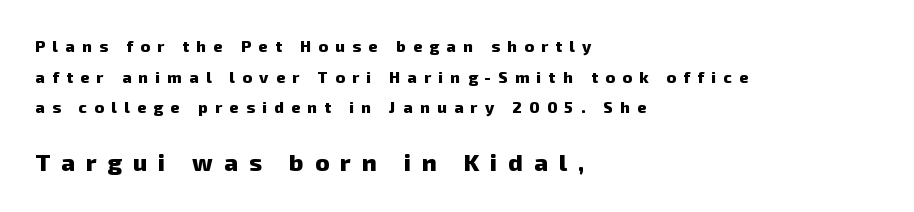
The image shows 24 px bold type; set left-aligned, loose line spacing (1.92x), unusually wide letter spacing (+0.46 em), not underlined; the second (bottom) block is 1.5x larger.
